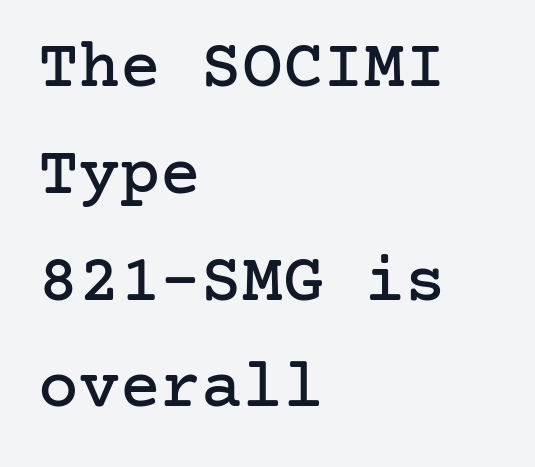
Q: Is the text italic (slanted)? A: No, it is upright.
Q: Is the typeface a serif or a sans-serif typeface? A: Serif.
Q: Is the text underlined? A: No.
Q: How is the paragraph aligned? A: Left-aligned.
Q: Is the spacing between letters normal or unusually wide? A: Normal.
Q: Is the spacing between lines tight, normal or loose? A: Normal.
Q: Width (condensed, normal, or wide)? A: Normal.
Q: Stroke contrast? A: Low.
Q: x-height? A: Medium.
